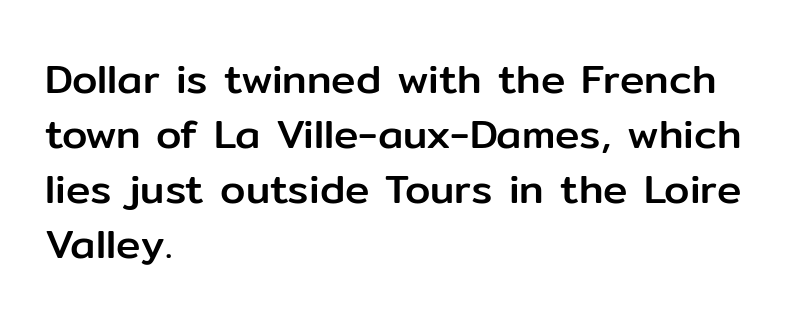
{"serif": "no", "italic": "no", "width": "normal", "stroke_contrast": "low", "x_height": "medium", "monospaced": "no", "underline": "no", "align": "left", "line_spacing": "normal", "line_spacing_ratio": 1.34, "letter_spacing": "normal", "letter_spacing_em": 0.0, "glyph_px": 41}
